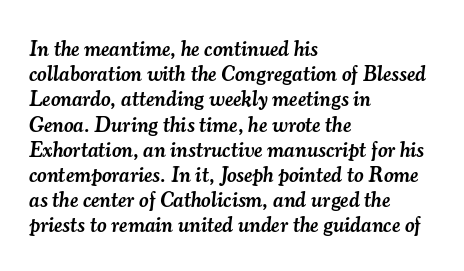
Typeset ragged right — the left edge is the straight one. The letters sit at their default tracking, neither squeezed nor spread. Compared with an ordinary text face, these strokes are moderately heavier — a semibold. Glance below the letters and you will spot only blank space.
